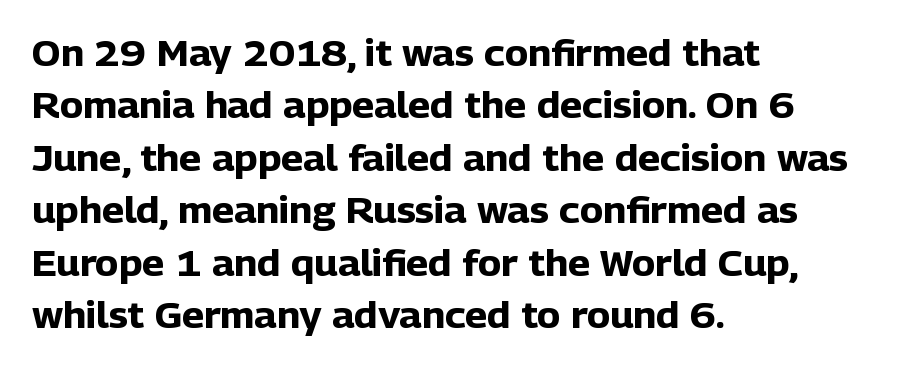
Descender tails drop into unmarked territory. This block has exactly the height ordinary leading produces. The gaps between neighbouring characters are ordinary and unremarkable. Varying glyph widths throughout — classic text-font behaviour.
